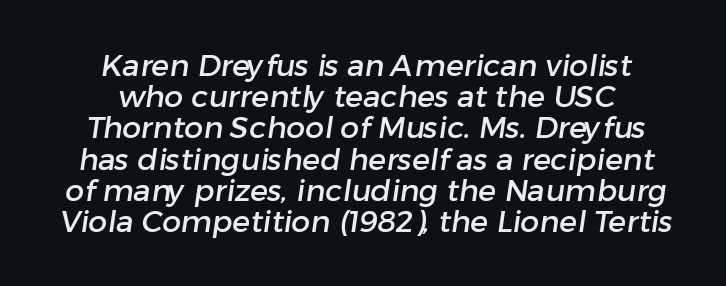
Q: Is the typeface a serif or a sans-serif typeface? A: Sans-serif.
Q: Is the text underlined? A: No.
Q: How is the paragraph aligned? A: Centered.
Q: Is the spacing between letters normal or unusually wide? A: Normal.
Q: Is the spacing between lines tight, normal or loose? A: Tight.
Q: Width (condensed, normal, or wide)? A: Normal.
Q: Stroke contrast? A: Low.
Q: x-height? A: Medium.
Q: Monospaced? A: No.
